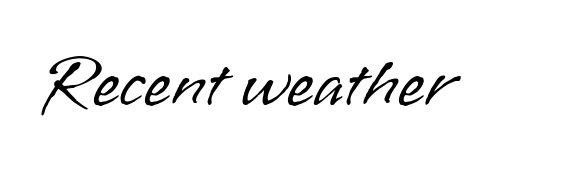
{"serif": "no", "bold": "no", "weight": "light", "width": "normal", "stroke_contrast": "low", "x_height": "small", "monospaced": "no", "underline": "no", "letter_spacing": "normal", "letter_spacing_em": 0.0, "glyph_px": 70}
